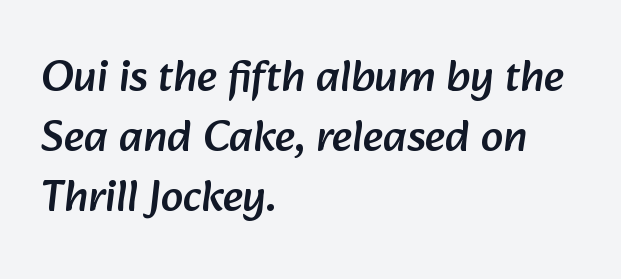
The image shows 45 px sans-serif type; set left-aligned, normal line spacing (1.33x), normal letter spacing, not underlined; low stroke contrast and a medium x-height.
